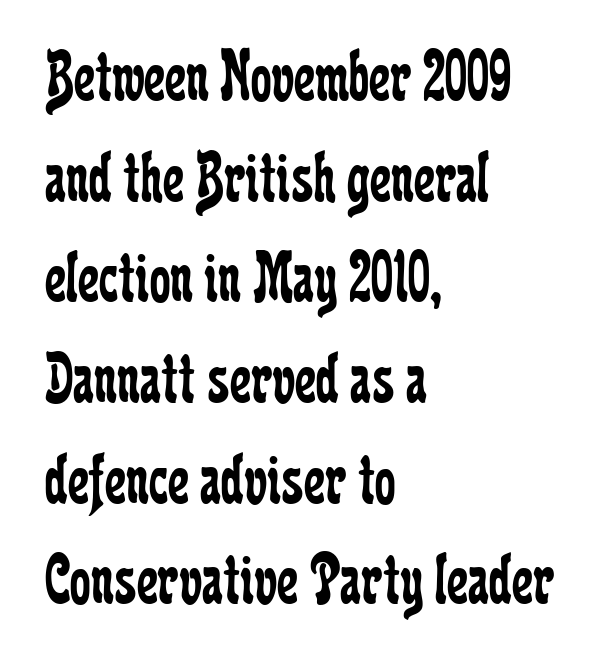
Q: Is the text bold? A: No.
Q: Is the text italic (slanted)? A: No, it is upright.
Q: Is the typeface a serif or a sans-serif typeface? A: Serif.
Q: Is the text underlined? A: No.
Q: How is the paragraph aligned? A: Left-aligned.
Q: Is the spacing between letters normal or unusually wide? A: Normal.
Q: Is the spacing between lines tight, normal or loose? A: Normal.
Q: Width (condensed, normal, or wide)? A: Condensed.
Q: Stroke contrast? A: Low.
Q: x-height? A: Medium.
Q: Monospaced? A: No.
